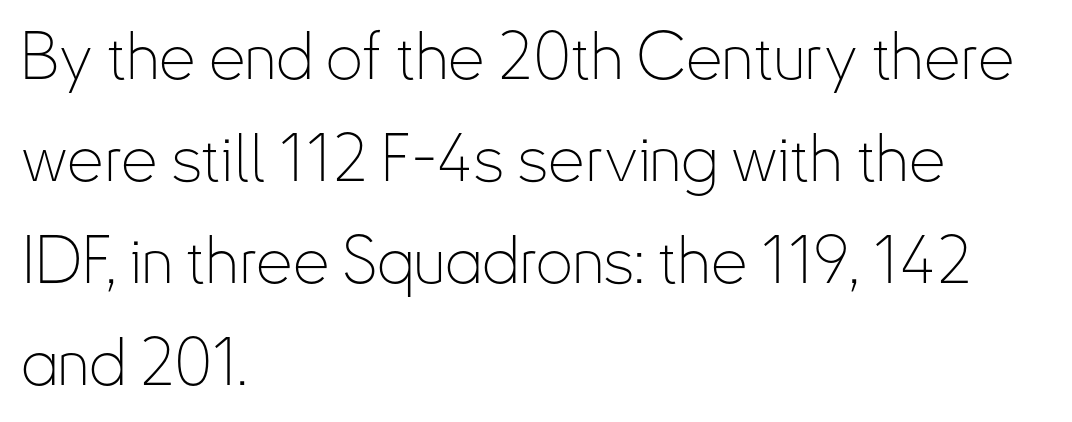
The image shows 65 px thin, condensed sans-serif type, upright; set left-aligned, normal line spacing (1.57x), normal letter spacing, not underlined; low stroke contrast and a small x-height.
